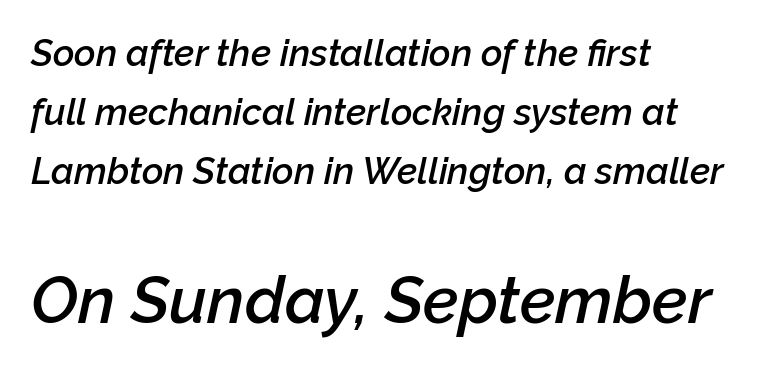
A typesetter would mark this as italic. The rendering anchors every line to the left-hand side. The passage shown begins with its smaller block and ends with its larger one. The face used here is proportionally spaced, like ordinary book or web type.
